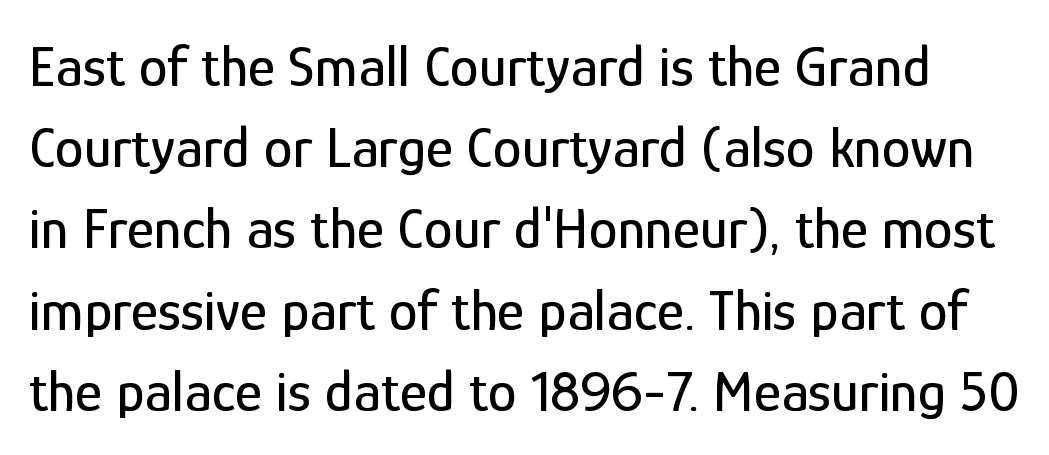
The image shows 58 px condensed sans-serif type, upright; set normal line spacing (1.4x), normal letter spacing, not underlined; low stroke contrast and a medium x-height.
